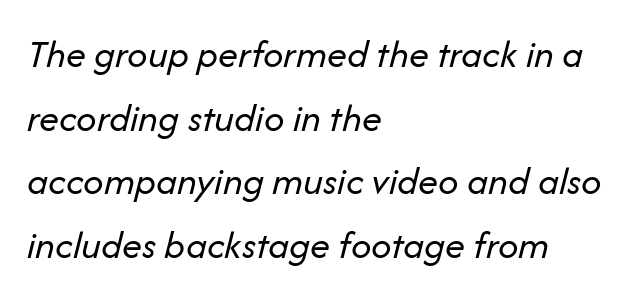
{"italic": "yes", "lean": "right", "slant_degrees": 14, "bold": "no", "weight": "regular", "width": "normal", "stroke_contrast": "low", "x_height": "medium", "monospaced": "no", "underline": "no", "align": "left", "line_spacing": "normal", "line_spacing_ratio": 1.59, "letter_spacing": "normal", "letter_spacing_em": 0.0, "glyph_px": 40}
